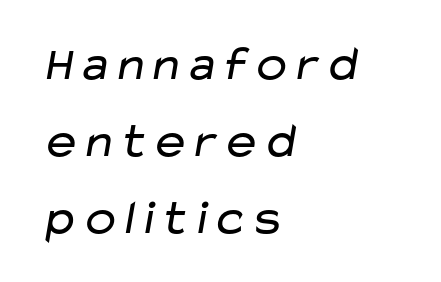
The image shows 49 px regular-weight, wide sans-serif type; set left-aligned, normal line spacing (1.57x), normal letter spacing, not underlined; low stroke contrast and a medium x-height.
